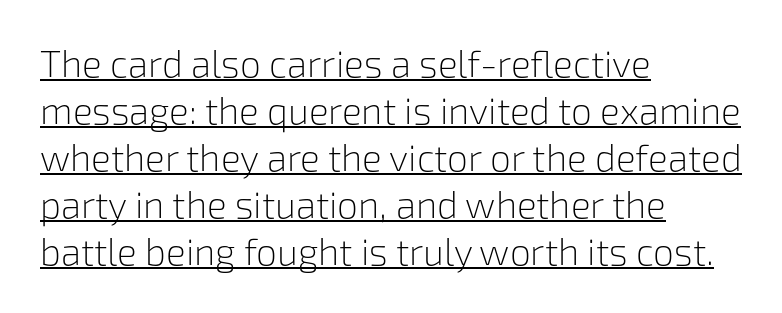
Q: Is the text bold? A: No.
Q: Is the text italic (slanted)? A: No, it is upright.
Q: Is the typeface a serif or a sans-serif typeface? A: Sans-serif.
Q: Is the text underlined? A: Yes.
Q: How is the paragraph aligned? A: Left-aligned.
Q: Is the spacing between letters normal or unusually wide? A: Normal.
Q: Is the spacing between lines tight, normal or loose? A: Normal.
Q: Width (condensed, normal, or wide)? A: Normal.
Q: Stroke contrast? A: Low.
Q: x-height? A: Medium.
Q: Monospaced? A: No.
